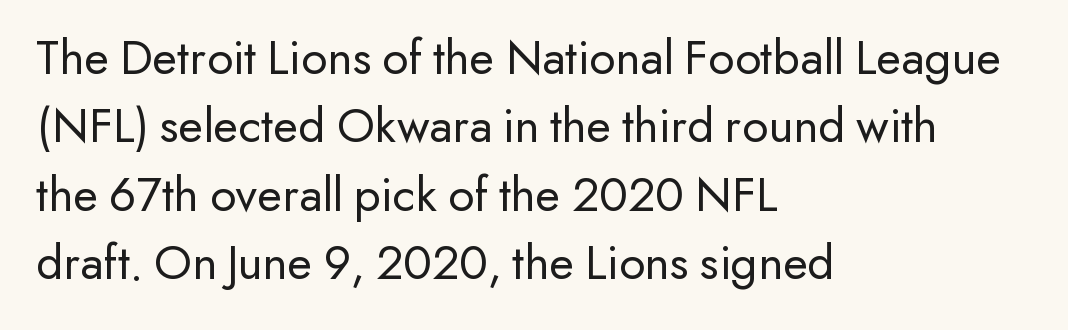
Q: Is the text bold? A: No.
Q: Is the text italic (slanted)? A: No, it is upright.
Q: Is the typeface a serif or a sans-serif typeface? A: Sans-serif.
Q: Is the text underlined? A: No.
Q: How is the paragraph aligned? A: Left-aligned.
Q: Is the spacing between letters normal or unusually wide? A: Normal.
Q: Is the spacing between lines tight, normal or loose? A: Normal.
Q: Width (condensed, normal, or wide)? A: Normal.
Q: Stroke contrast? A: Low.
Q: x-height? A: Small.
Q: Monospaced? A: No.
